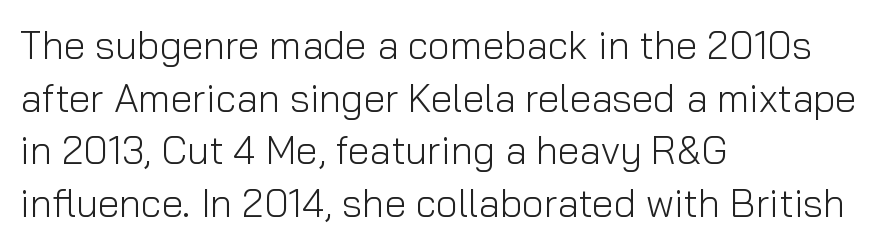
{"serif": "no", "italic": "no", "bold": "no", "weight": "light", "width": "normal", "stroke_contrast": "low", "x_height": "medium", "monospaced": "no", "underline": "no", "align": "left", "line_spacing": "normal", "line_spacing_ratio": 1.35, "letter_spacing": "normal", "letter_spacing_em": 0.0, "glyph_px": 39}
